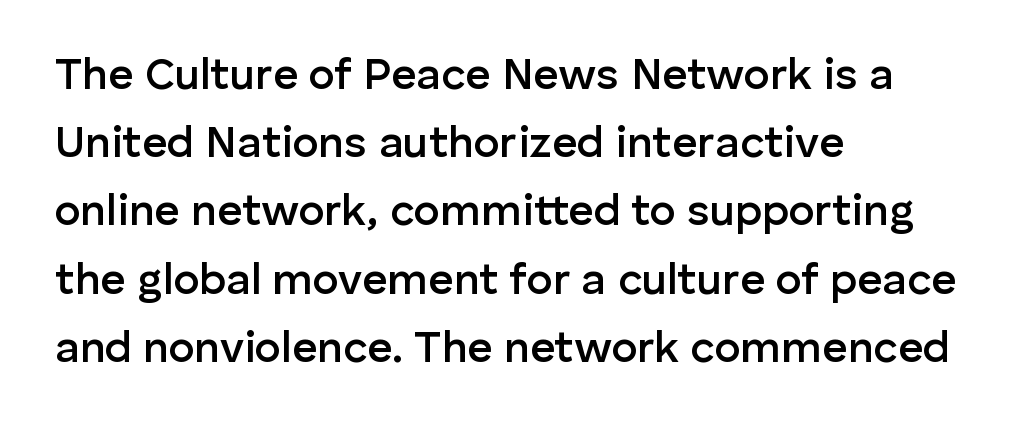
Check where the strokes stop: nothing finishes them off — pure sans. The face used here is proportionally spaced, like ordinary book or web type. Each glyph is drawn with semibold strokes, heavier than normal yet not fully bold. Nobody drew a line under any word here.
